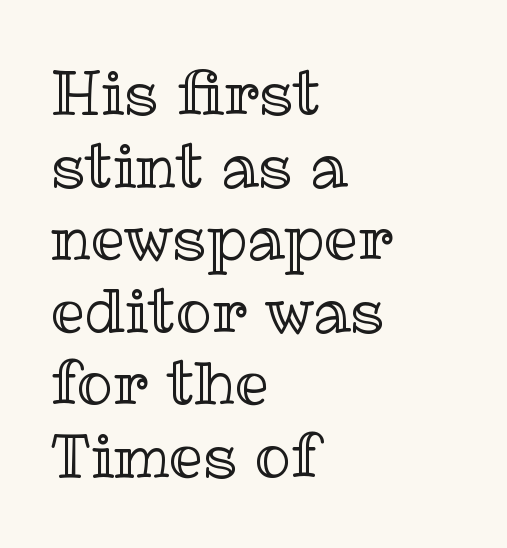
{"italic": "no", "width": "normal", "x_height": "medium", "monospaced": "no", "underline": "no", "align": "left", "line_spacing_ratio": 1.21, "letter_spacing": "normal", "letter_spacing_em": 0.0, "glyph_px": 60}
